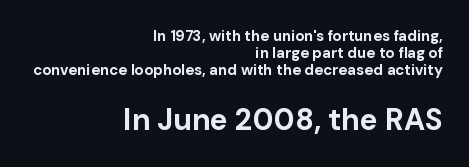
The image shows 30 px bold sans-serif type, upright; set right-aligned, tight line spacing (1.12x), normal letter spacing, not underlined; the second (bottom) block is 2.0x larger; low stroke contrast and a medium x-height.
